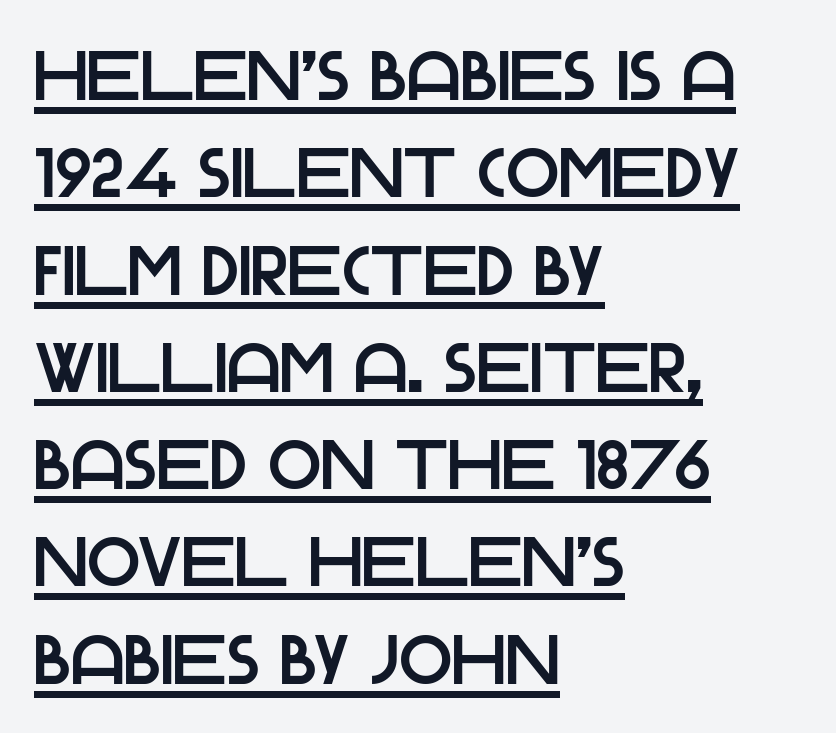
Q: Is the text italic (slanted)? A: No, it is upright.
Q: Is the typeface a serif or a sans-serif typeface? A: Sans-serif.
Q: Is the text underlined? A: Yes.
Q: How is the paragraph aligned? A: Left-aligned.
Q: Is the spacing between letters normal or unusually wide? A: Normal.
Q: Is the spacing between lines tight, normal or loose? A: Normal.
Q: Width (condensed, normal, or wide)? A: Normal.
Q: Stroke contrast? A: Low.
Q: x-height? A: Large.
Q: Monospaced? A: No.
